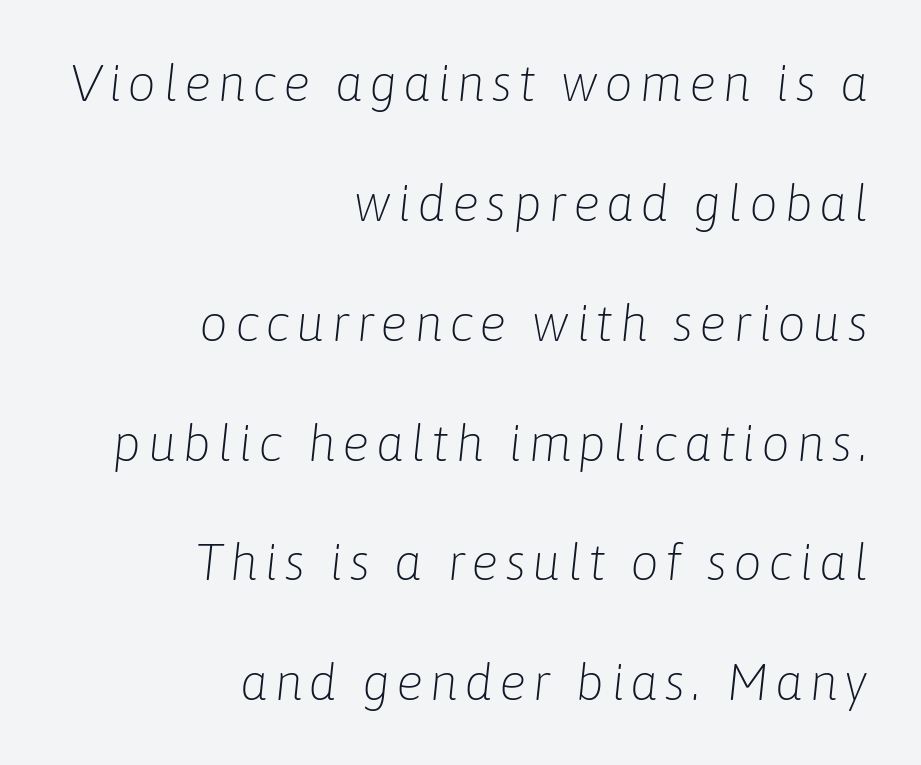
{"italic": "yes", "lean": "right", "slant_degrees": 6, "bold": "no", "weight": "light", "width": "normal", "stroke_contrast": "low", "x_height": "medium", "monospaced": "no", "underline": "no", "align": "right", "line_spacing": "loose", "line_spacing_ratio": 2.35, "glyph_px": 51}
